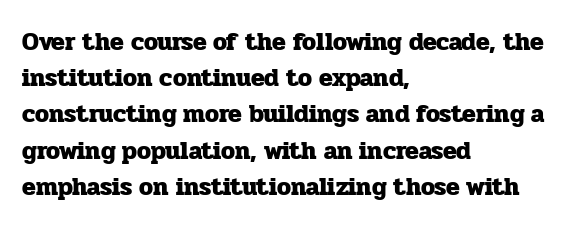
Q: Is the text bold? A: Yes.
Q: Is the text italic (slanted)? A: No, it is upright.
Q: Is the text underlined? A: No.
Q: How is the paragraph aligned? A: Left-aligned.
Q: Is the spacing between letters normal or unusually wide? A: Normal.
Q: Is the spacing between lines tight, normal or loose? A: Normal.
